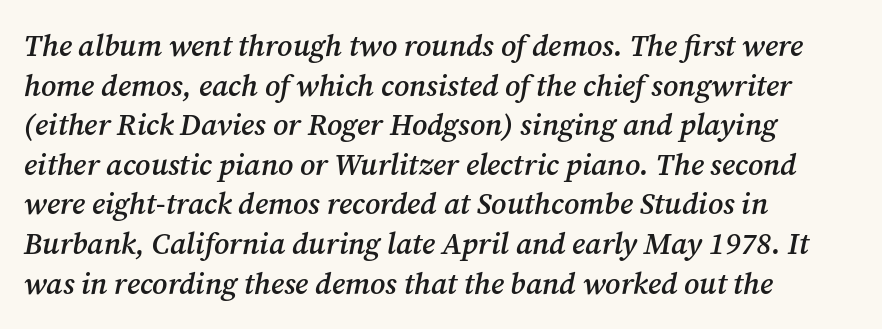
{"serif": "yes", "italic": "yes", "lean": "right", "slant_degrees": 12, "bold": "semi", "weight": "semibold", "width": "normal", "stroke_contrast": "medium", "x_height": "medium", "monospaced": "no", "underline": "no", "align": "left", "line_spacing": "normal", "line_spacing_ratio": 1.32, "letter_spacing": "normal", "letter_spacing_em": 0.0, "glyph_px": 30}
